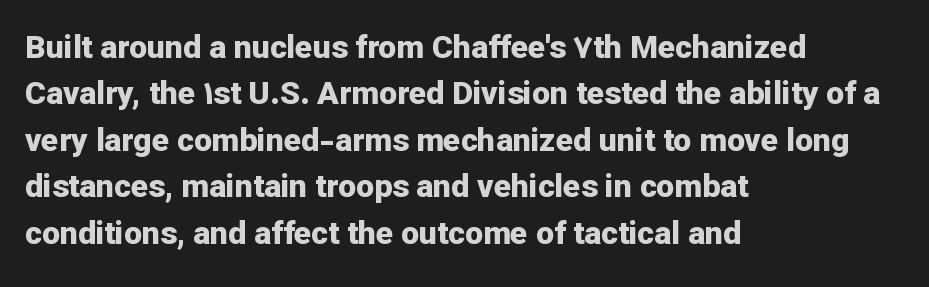
The image shows 32 px bold sans-serif type, upright; set left-aligned, normal line spacing (1.45x), normal letter spacing, not underlined; low stroke contrast and a medium x-height.
